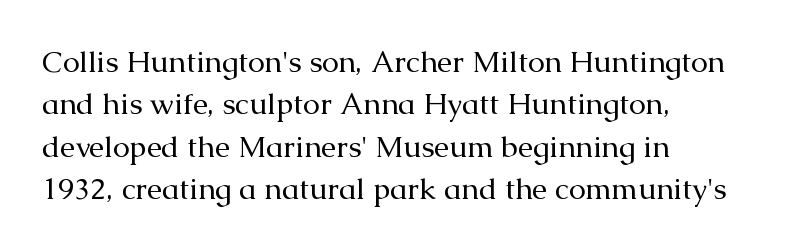
Little horizontal feet cap the strokes, marking this as serif type. This sample uses an upright cut, with every glyph sitting square on the baseline. The space directly below the letters is spotless. The passage shown stacks its lines at a standard gap.
